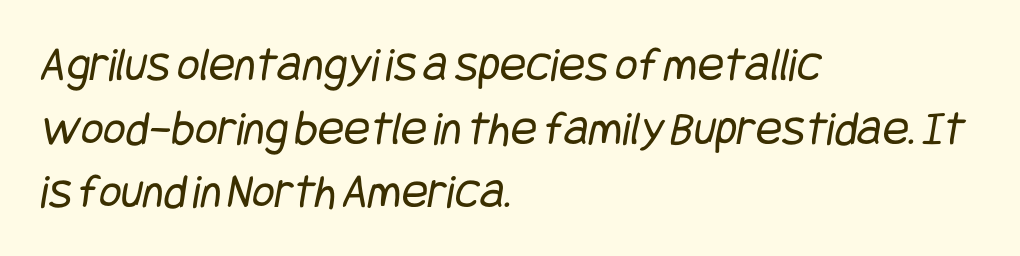
{"serif": "no", "bold": "no", "weight": "regular", "width": "condensed", "stroke_contrast": "low", "x_height": "large", "underline": "no", "align": "left", "line_spacing": "normal", "line_spacing_ratio": 1.3, "letter_spacing": "normal", "letter_spacing_em": 0.0, "glyph_px": 49}
